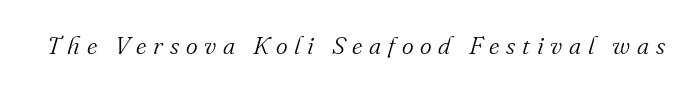
The image shows 25 px text type, italic (leaning right); set unusually wide letter spacing (+0.27 em), not underlined.
